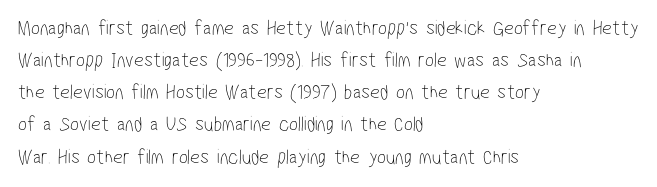
How would I describe the line gaps? Plain and ordinary. Default kerning and tracking; the words read as compact shapes. The space directly below the letters is spotless. The ragged edge is on the right, which tells us the setting is flush left. Stems here are at most as thick as an everyday book face.
